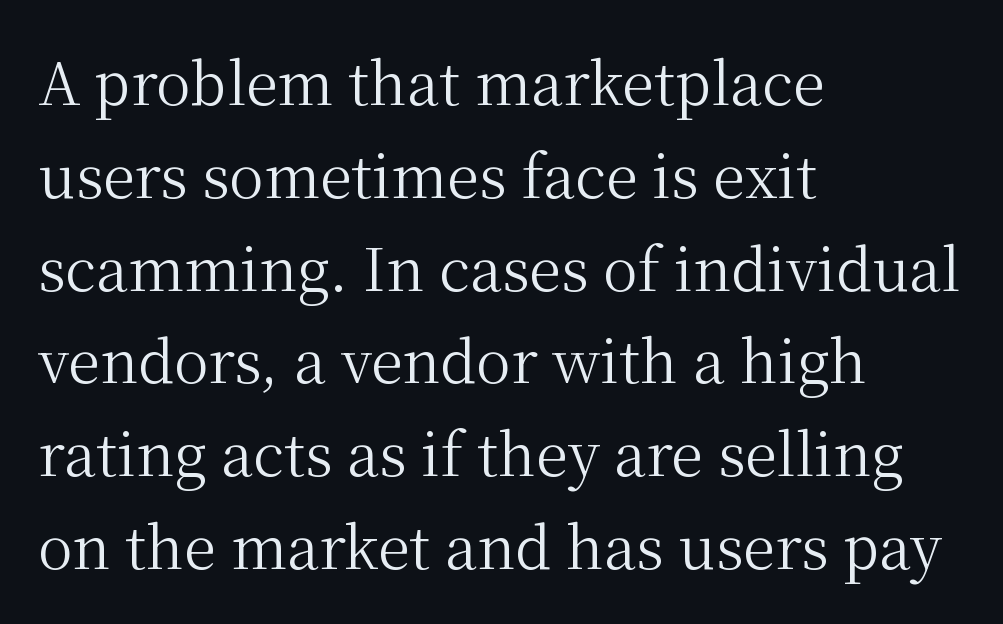
Q: Is the text bold? A: No.
Q: Is the text italic (slanted)? A: No, it is upright.
Q: Is the typeface a serif or a sans-serif typeface? A: Serif.
Q: Is the text underlined? A: No.
Q: How is the paragraph aligned? A: Left-aligned.
Q: Is the spacing between letters normal or unusually wide? A: Normal.
Q: Is the spacing between lines tight, normal or loose? A: Normal.
Q: Width (condensed, normal, or wide)? A: Normal.
Q: Stroke contrast? A: Medium.
Q: x-height? A: Medium.
Q: Monospaced? A: No.
